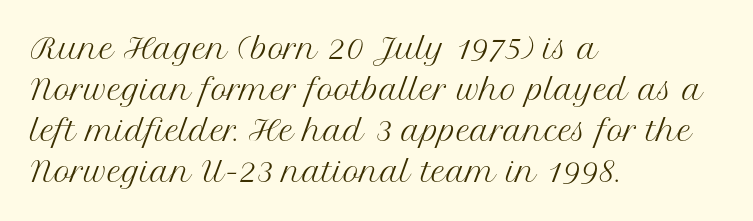
Q: Is the text bold? A: No.
Q: Is the text italic (slanted)? A: Yes.
Q: Is the typeface a serif or a sans-serif typeface? A: Serif.
Q: Is the text underlined? A: No.
Q: How is the paragraph aligned? A: Left-aligned.
Q: Is the spacing between letters normal or unusually wide? A: Normal.
Q: Is the spacing between lines tight, normal or loose? A: Normal.
Q: Width (condensed, normal, or wide)? A: Normal.
Q: Stroke contrast? A: Medium.
Q: x-height? A: Medium.
Q: Monospaced? A: No.
